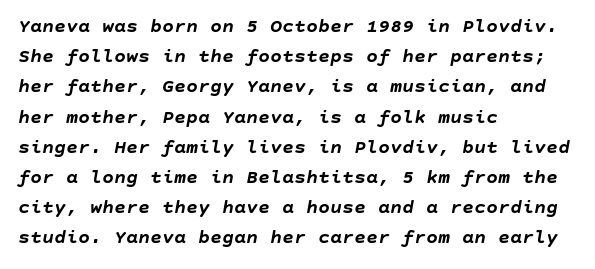
Italic? Definitely — the glyphs are oblique. A classic flush-left, rag-right setting is used for this passage. The horizontal fit of the characters is conventional and even. The words here are not underlined. The passage shown stacks its lines at a standard gap. Plenty of ink on the page — the face is bold.
